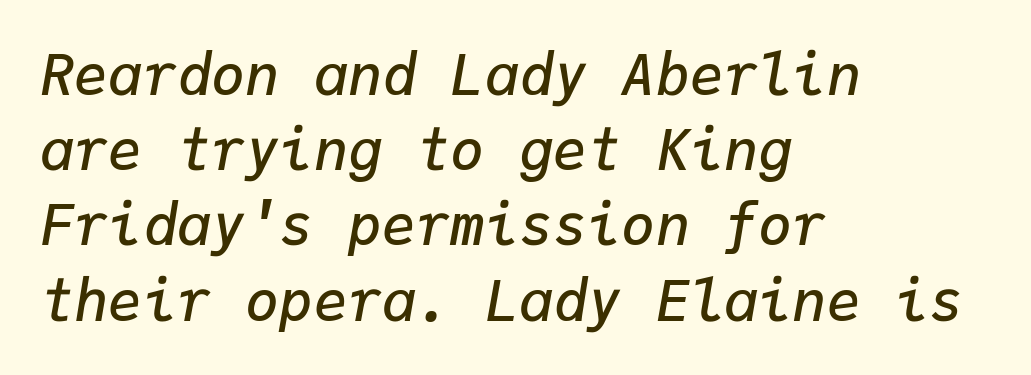
If you drew a line through each stem, it would be angled. In CSS terms this would be text-align: left. A clean baseline with only descenders dipping below it. The rendering keeps characters at their native spacing. Rows of type keep a routine distance in the vertical direction.
